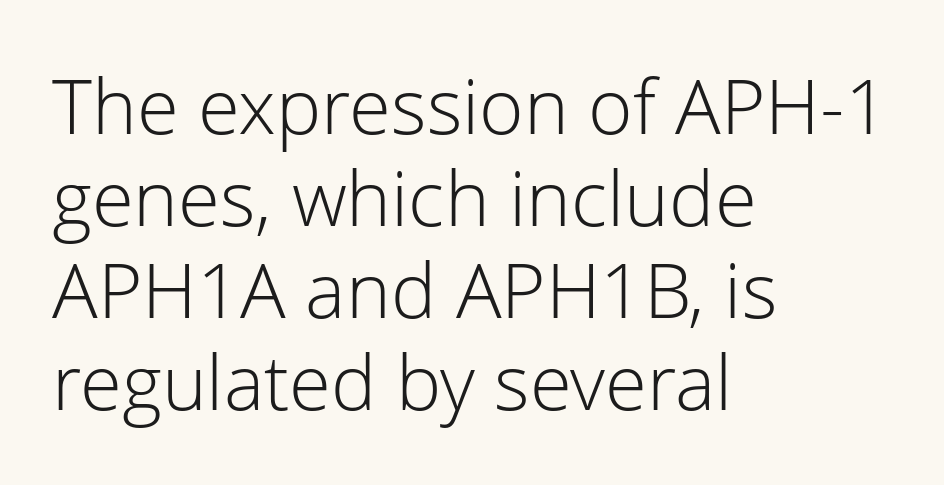
{"serif": "no", "italic": "no", "bold": "no", "weight": "light", "width": "normal", "stroke_contrast": "low", "x_height": "medium", "monospaced": "no", "underline": "no", "align": "left", "line_spacing_ratio": 1.21, "letter_spacing": "normal", "letter_spacing_em": 0.0, "glyph_px": 76}
